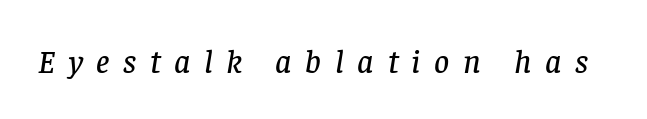
The image shows 33 px serif type, italic (leaning right); set unusually wide letter spacing (+0.41 em), not underlined; low stroke contrast and a large x-height.
